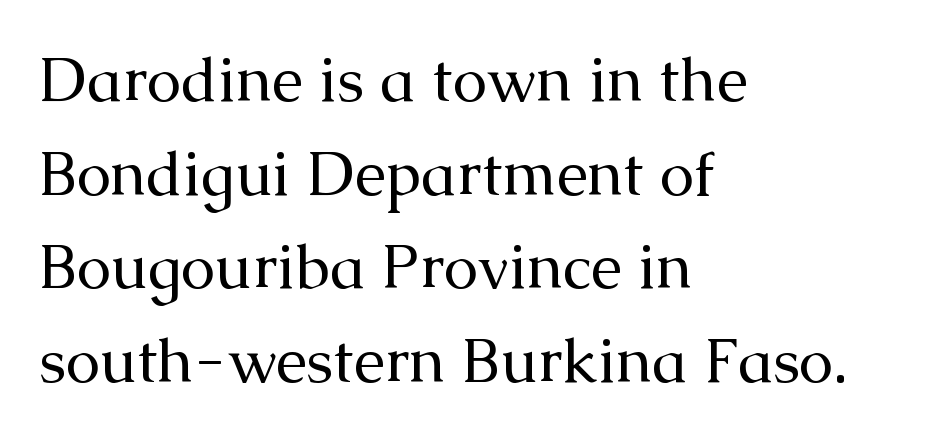
Q: Is the text bold? A: No.
Q: Is the text italic (slanted)? A: No, it is upright.
Q: Is the typeface a serif or a sans-serif typeface? A: Serif.
Q: Is the text underlined? A: No.
Q: How is the paragraph aligned? A: Left-aligned.
Q: Is the spacing between letters normal or unusually wide? A: Normal.
Q: Is the spacing between lines tight, normal or loose? A: Normal.
Q: Width (condensed, normal, or wide)? A: Normal.
Q: Stroke contrast? A: Medium.
Q: x-height? A: Medium.
Q: Monospaced? A: No.
